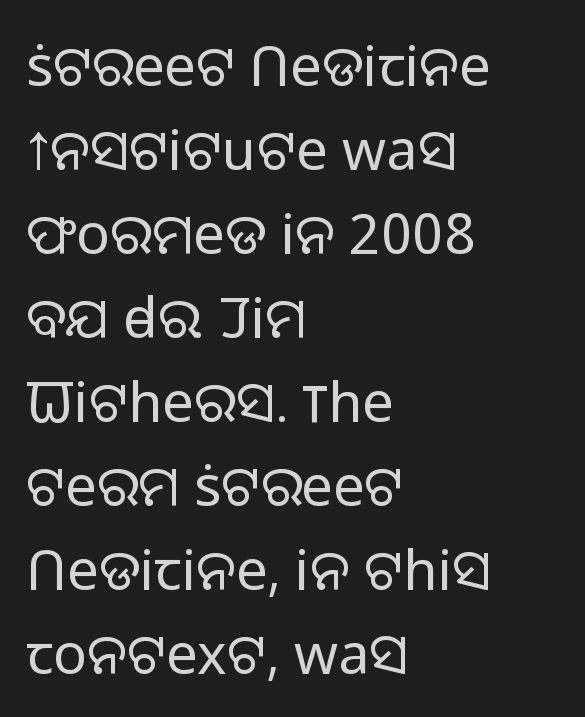
The rendering uses natural spacing where letterforms have individual widths. The foot of each line stays bare and open. The block of text has a typical density, with ordinary space between rows. Inter-character spacing is left at the font's built-in metrics. Typographically, this falls in the sans-serif category. No chunkiness to these letters — they're not bold.
